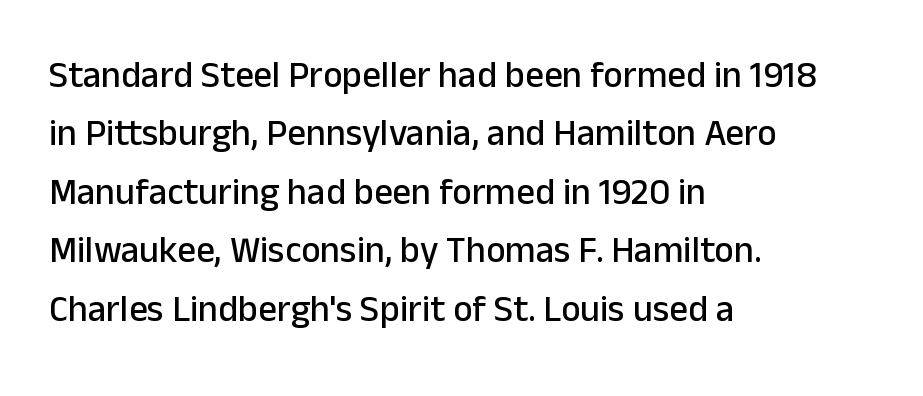
{"serif": "no", "italic": "no", "width": "normal", "stroke_contrast": "low", "x_height": "medium", "monospaced": "no", "underline": "no", "align": "left", "line_spacing": "normal", "line_spacing_ratio": 1.58, "letter_spacing": "normal", "letter_spacing_em": 0.0, "glyph_px": 37}
